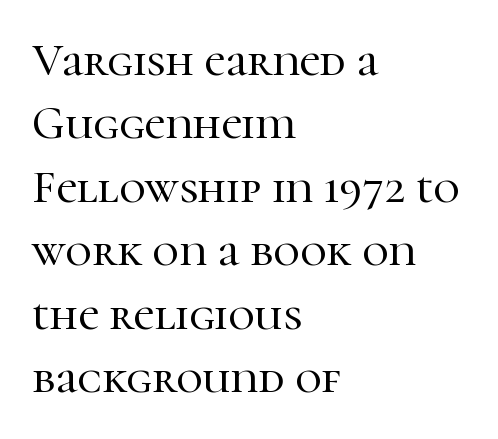
{"serif": "yes", "italic": "no", "width": "normal", "stroke_contrast": "high", "x_height": "medium", "monospaced": "no", "underline": "no", "align": "left", "line_spacing": "normal", "line_spacing_ratio": 1.38, "letter_spacing": "normal", "letter_spacing_em": 0.0, "glyph_px": 46}
